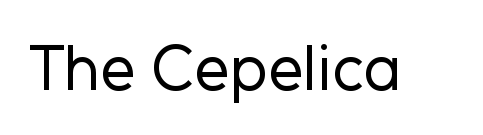
Standard letterfit; no display-style spreading of the glyphs. Nothing sits at the stroke ends, so this counts as sans-serif. Each row of text sits above clean, open space. Weight: not bold — regular or lighter.
